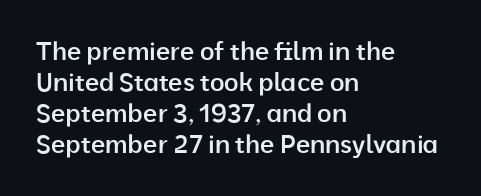
{"italic": "no", "bold": "semi", "underline": "no", "align": "left", "line_spacing_ratio": 1.24, "letter_spacing": "normal", "letter_spacing_em": 0.0, "glyph_px": 25}
